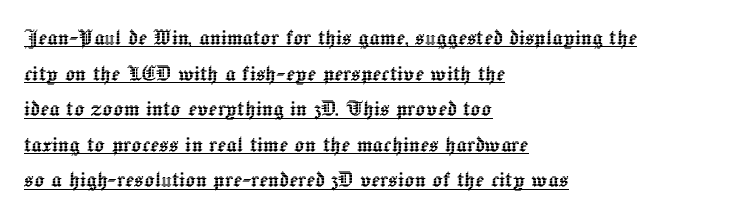
The image shows 26 px text type, upright; set left-aligned, normal line spacing (1.37x), normal letter spacing, underlined.
